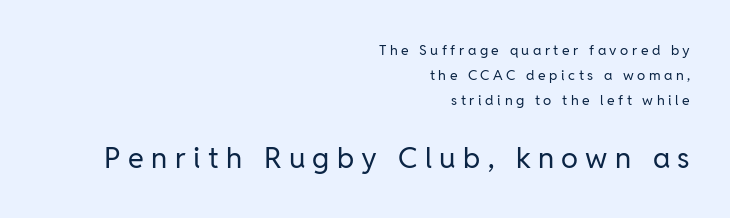
The image shows 29 px regular-weight sans-serif type, upright; set right-aligned, line spacing 1.79x, unusually wide letter spacing (+0.25 em), not underlined; the second (bottom) block is 2.07x larger; low stroke contrast and a medium x-height.
